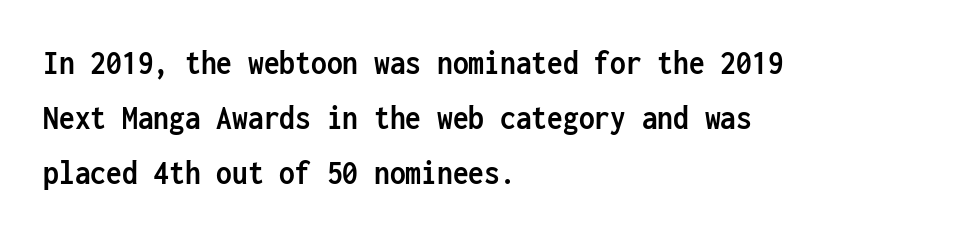
Q: Is the text bold? A: Yes.
Q: Is the text italic (slanted)? A: No, it is upright.
Q: Is the typeface a serif or a sans-serif typeface? A: Sans-serif.
Q: Is the text underlined? A: No.
Q: How is the paragraph aligned? A: Left-aligned.
Q: Is the spacing between letters normal or unusually wide? A: Normal.
Q: Is the spacing between lines tight, normal or loose? A: Normal.
Q: Width (condensed, normal, or wide)? A: Condensed.
Q: Stroke contrast? A: Low.
Q: x-height? A: Medium.
Q: Monospaced? A: Yes.
